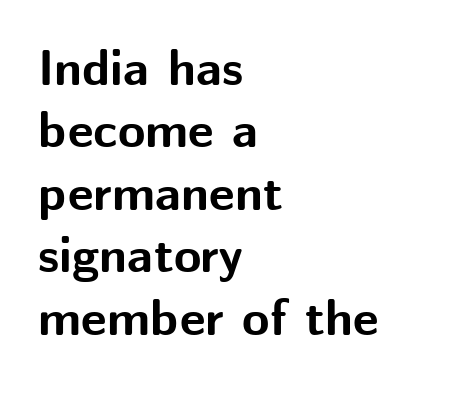
Q: Is the text bold? A: Yes.
Q: Is the text italic (slanted)? A: No, it is upright.
Q: Is the typeface a serif or a sans-serif typeface? A: Sans-serif.
Q: Is the text underlined? A: No.
Q: How is the paragraph aligned? A: Left-aligned.
Q: Is the spacing between letters normal or unusually wide? A: Normal.
Q: Is the spacing between lines tight, normal or loose? A: Normal.
Q: Width (condensed, normal, or wide)? A: Normal.
Q: Stroke contrast? A: Medium.
Q: x-height? A: Medium.
Q: Monospaced? A: No.
